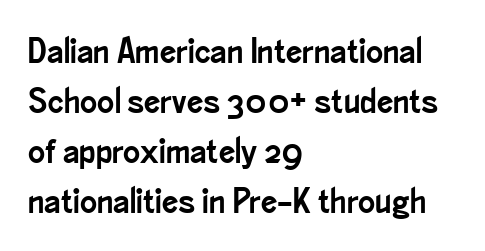
A normal amount of white space separates one row of letters from the next. Is the block centered? No — it sits flush against the left margin. Nothing unusual about the tracking: characters are spaced as the font intends. The characters display no serif detailing; their extremities are plain.
